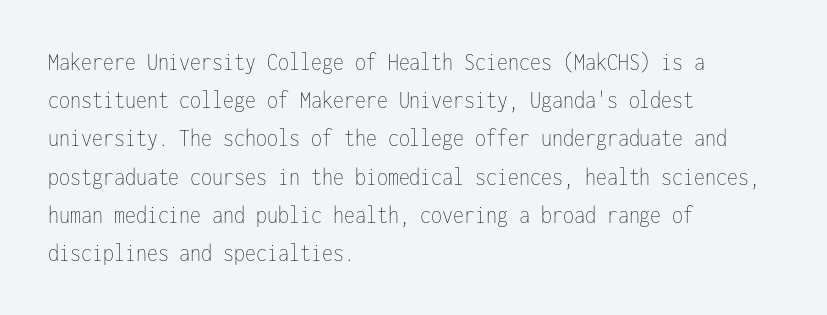
The image shows 25 px text type, upright; set left-aligned, normal line spacing (1.53x), normal letter spacing, not underlined.
